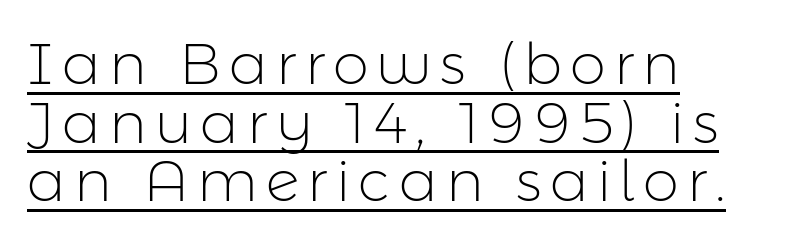
The image shows 58 px light sans-serif type, upright; set left-aligned, tight line spacing (1.01x), underlined; low stroke contrast and a medium x-height.
